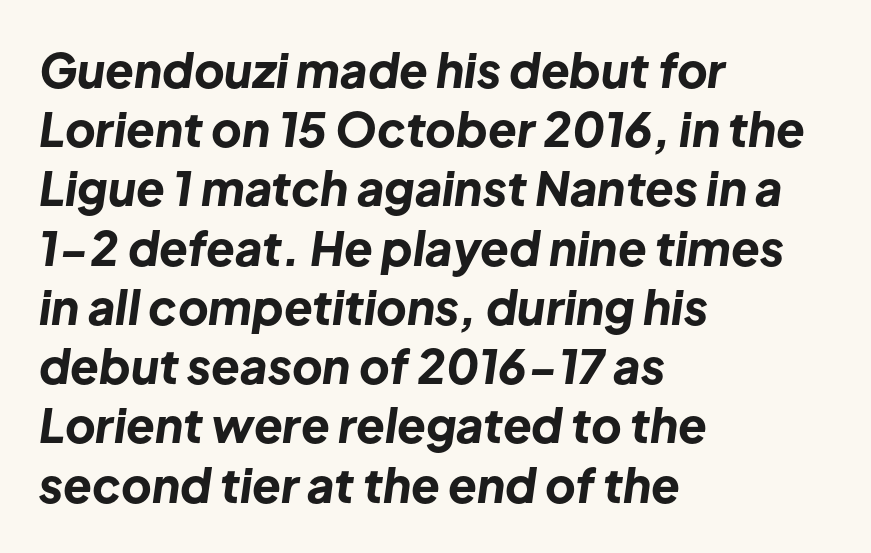
{"italic": "yes", "lean": "right", "slant_degrees": 8, "bold": "yes", "weight": "bold", "width": "normal", "stroke_contrast": "low", "x_height": "medium", "monospaced": "no", "underline": "no", "align": "left", "line_spacing": "normal", "line_spacing_ratio": 1.26, "letter_spacing": "normal", "letter_spacing_em": 0.0, "glyph_px": 47}
